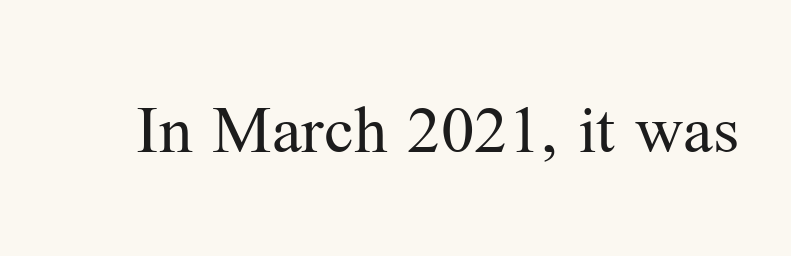
{"serif": "yes", "italic": "no", "bold": "no", "weight": "regular", "width": "normal", "stroke_contrast": "medium", "x_height": "medium", "monospaced": "no", "underline": "no", "letter_spacing": "normal", "letter_spacing_em": 0.0, "glyph_px": 74}
